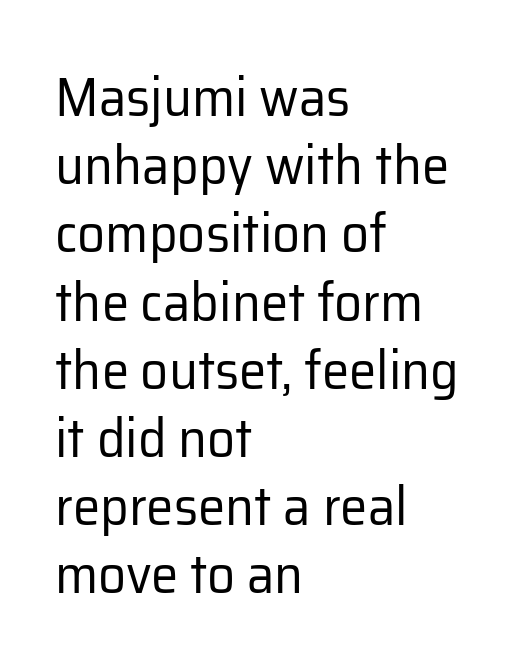
Character widths vary here, with narrow letters taking less room than wide ones. Stroke terminals: plain, sans-serif. Do the letters lean? They stand straight. Line starts are locked; line ends wander.
